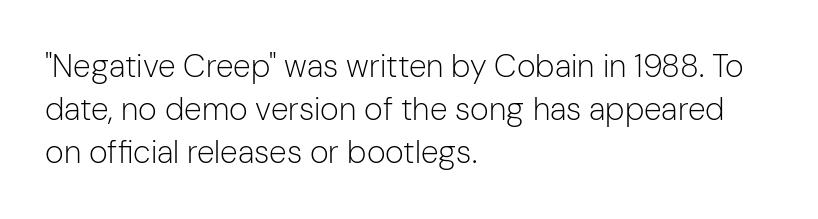
The image shows 32 px light sans-serif type, upright; set left-aligned, normal line spacing (1.35x), normal letter spacing, not underlined; low stroke contrast and a medium x-height.
